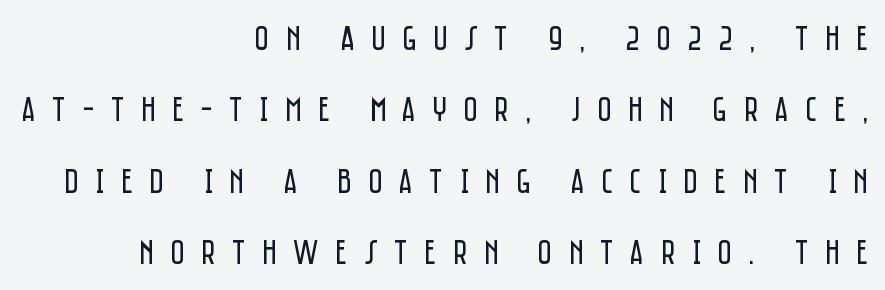
The image shows 35 px regular-weight, condensed sans-serif type, upright; set right-aligned, loose line spacing (2.04x), unusually wide letter spacing (+0.47 em), not underlined; low stroke contrast and a large x-height.
